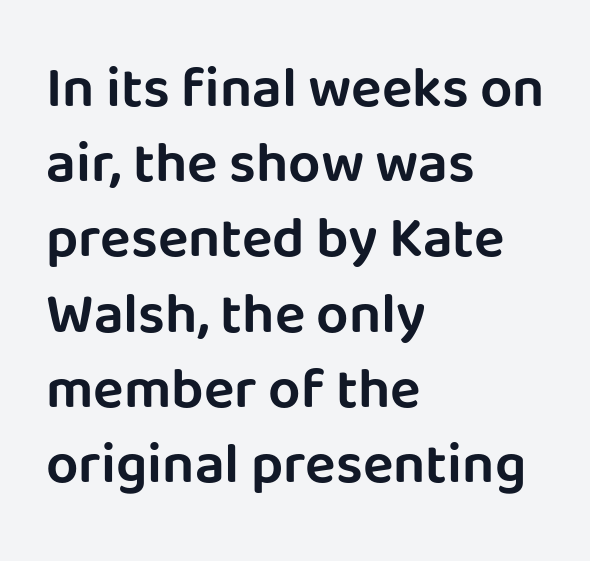
In CSS terms this would be text-align: left. These lines keep a tight, regular rhythm from letter to letter. Normally led — the rows are evenly, conventionally spaced. Looks like regular typesetting: each glyph gets only the width it needs. Regarding serifs, this sample does without them.
